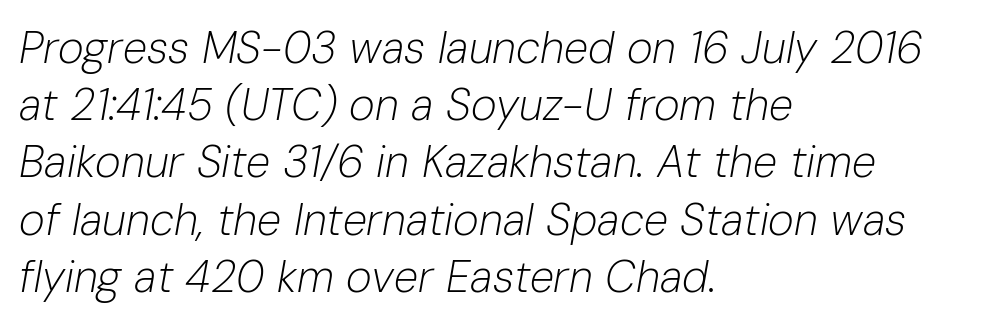
Q: Is the text bold? A: No.
Q: Is the text italic (slanted)? A: Yes, it leans right by about 10 degrees.
Q: Is the text underlined? A: No.
Q: How is the paragraph aligned? A: Left-aligned.
Q: Is the spacing between letters normal or unusually wide? A: Normal.
Q: Is the spacing between lines tight, normal or loose? A: Normal.
Q: Width (condensed, normal, or wide)? A: Normal.
Q: Stroke contrast? A: Low.
Q: x-height? A: Medium.
Q: Monospaced? A: No.
